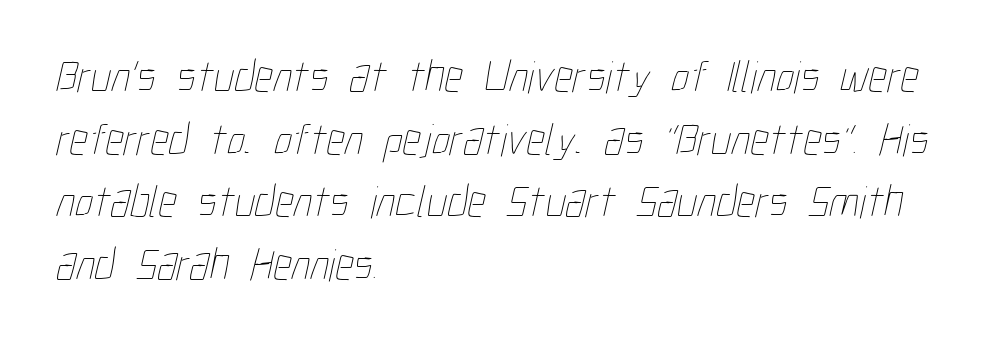
Nobody drew a line under any word here. How are the letters spaced? Ordinarily, with no added tracking. Proportional: the letters do not fall into vertical columns. Reading down the block, your eye returns to a fixed left position each line.
